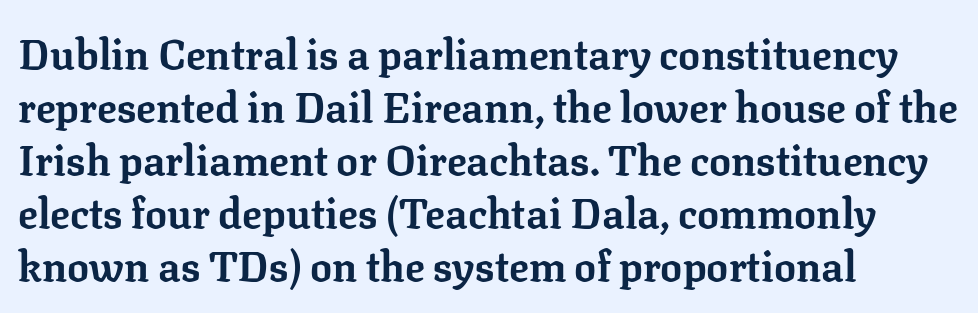
The image shows 41 px bold serif type, upright; set left-aligned, normal line spacing (1.29x), normal letter spacing, not underlined; low stroke contrast and a medium x-height.
